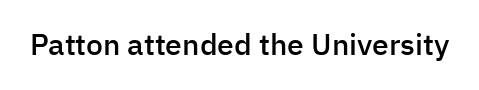
Q: Is the text bold? A: Semi-bold.
Q: Is the text italic (slanted)? A: No, it is upright.
Q: Is the typeface a serif or a sans-serif typeface? A: Sans-serif.
Q: Is the text underlined? A: No.
Q: Is the spacing between letters normal or unusually wide? A: Normal.
Q: Width (condensed, normal, or wide)? A: Normal.
Q: Stroke contrast? A: Low.
Q: x-height? A: Medium.
Q: Monospaced? A: No.
